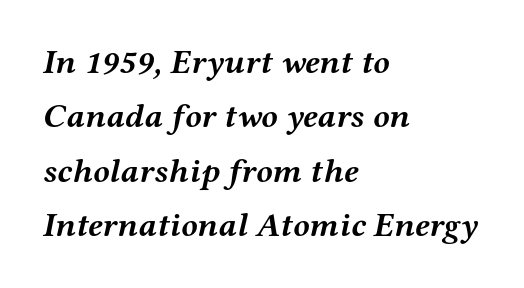
{"serif": "yes", "italic": "yes", "lean": "right", "slant_degrees": 12, "bold": "yes", "weight": "semibold", "width": "wide", "stroke_contrast": "medium", "x_height": "medium", "monospaced": "no", "underline": "no", "align": "left", "line_spacing": "normal", "line_spacing_ratio": 1.6, "letter_spacing": "normal", "letter_spacing_em": 0.0, "glyph_px": 34}
